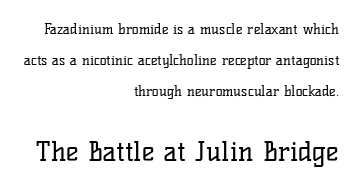
Posture: upright roman. Nobody touched the tracking dial on this one. Short and long lines alike share a common ending point at right. A light-to-regular cut is what we see here. You get the small type first, then a jump to larger type. Rule under the text: the space is simply empty.
